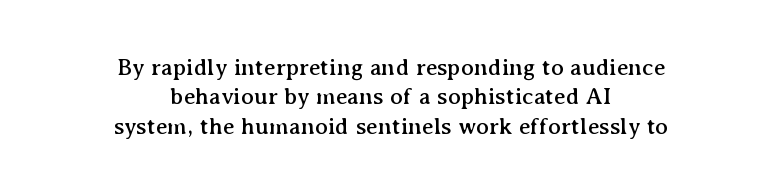
{"italic": "no", "underline": "no", "align": "center", "line_spacing_ratio": 1.22, "letter_spacing": "normal", "letter_spacing_em": 0.0, "glyph_px": 24}
